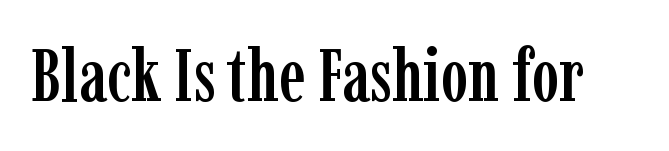
{"serif": "yes", "italic": "no", "width": "condensed", "stroke_contrast": "low", "x_height": "medium", "monospaced": "no", "underline": "no", "letter_spacing": "normal", "letter_spacing_em": 0.0, "glyph_px": 73}
